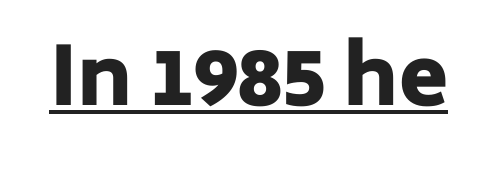
Do the characters align in a grid? No, the font is proportional. The lettering holds an erect, upright posture throughout. What kind of face is this? One without serifs — a sans. Heft: maximum for text — a bold. Nothing unusual about the tracking: characters are spaced as the font intends. The glyphs are accompanied by a horizontal stroke just below them.
